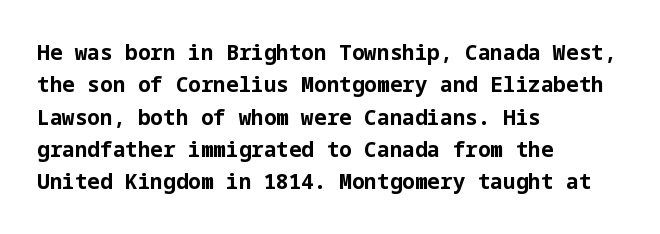
{"italic": "no", "bold": "yes", "underline": "no", "align": "left", "line_spacing": "normal", "line_spacing_ratio": 1.54, "letter_spacing": "normal", "letter_spacing_em": 0.0, "glyph_px": 21}
